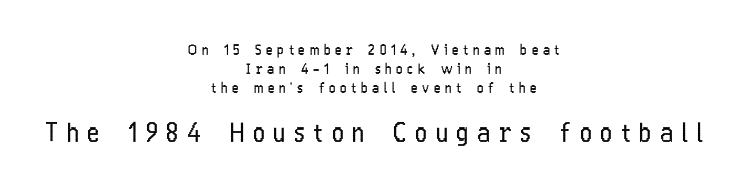
{"italic": "no", "bold": "no", "underline": "no", "align": "center", "line_spacing": "normal", "line_spacing_ratio": 1.34, "letter_spacing": "wide", "letter_spacing_em": 0.33, "larger_block": "second", "size_ratio": 1.86, "glyph_px": 26}
